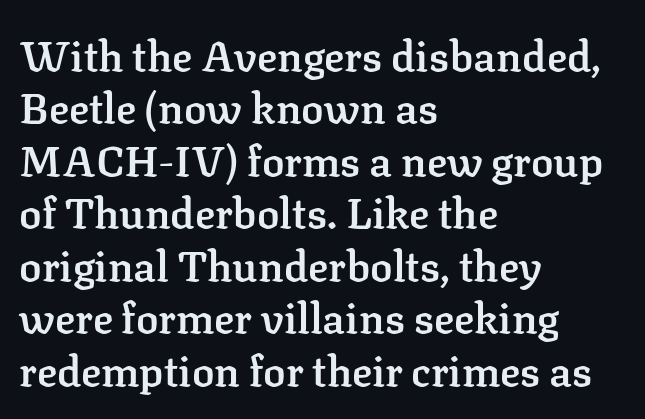
The rendering uses a semibold face; strokes are thickened but not to full bold. This is serif lettering, the kind often seen in printed books. Looks like regular typesetting: each glyph gets only the width it needs. The passage shown has conventional tracking throughout. The text block is weighted toward the left margin, trailing off unevenly rightward. Rows of type keep a routine distance in the vertical direction.
